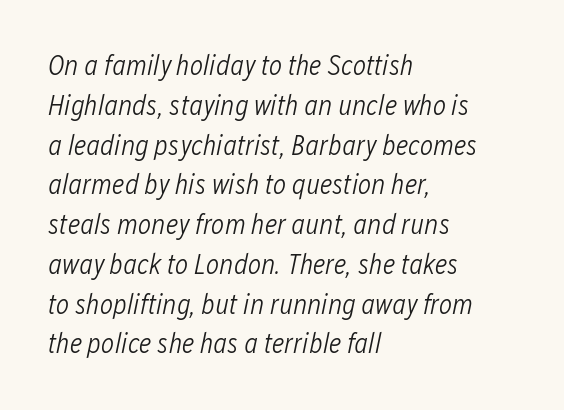
{"italic": "yes", "lean": "right", "slant_degrees": 12, "bold": "no", "weight": "light", "width": "condensed", "stroke_contrast": "low", "x_height": "medium", "monospaced": "no", "underline": "no", "align": "left", "line_spacing": "normal", "line_spacing_ratio": 1.42, "letter_spacing": "normal", "letter_spacing_em": 0.0, "glyph_px": 28}
